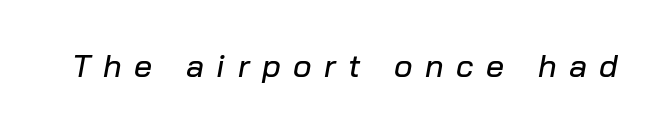
Loose tracking; the words dissolve into strings of separated letters. This sample has the flowing, uneven cadence of proportional lettering. Italic: yes, the glyphs are oblique. A clean baseline with only descenders dipping below it.
